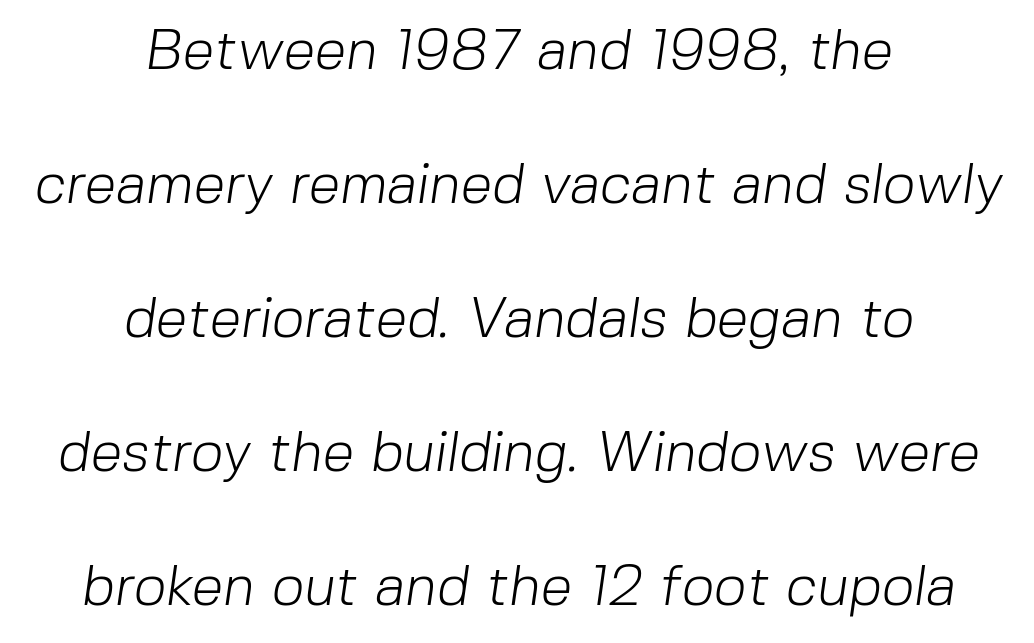
Q: Is the text bold? A: No.
Q: Is the typeface a serif or a sans-serif typeface? A: Sans-serif.
Q: Is the text underlined? A: No.
Q: How is the paragraph aligned? A: Centered.
Q: Is the spacing between letters normal or unusually wide? A: Normal.
Q: Is the spacing between lines tight, normal or loose? A: Loose.
Q: Width (condensed, normal, or wide)? A: Normal.
Q: Stroke contrast? A: Low.
Q: x-height? A: Medium.
Q: Monospaced? A: No.
